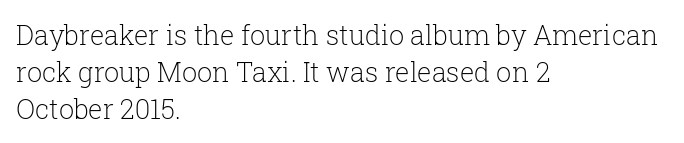
The image shows 27 px text type, upright; set left-aligned, normal line spacing (1.37x), normal letter spacing, not underlined.
